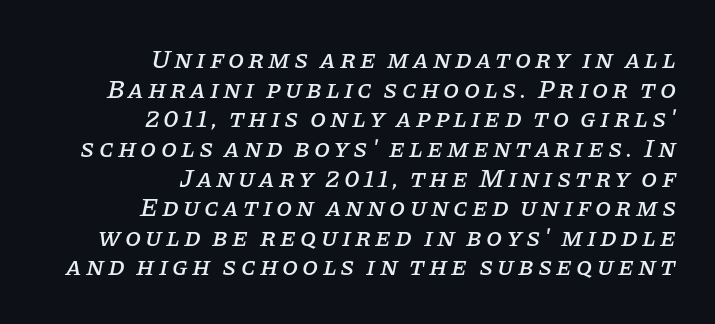
{"italic": "yes", "lean": "right", "slant_degrees": 11, "underline": "no", "align": "right", "line_spacing": "tight", "line_spacing_ratio": 1.14, "glyph_px": 26}
